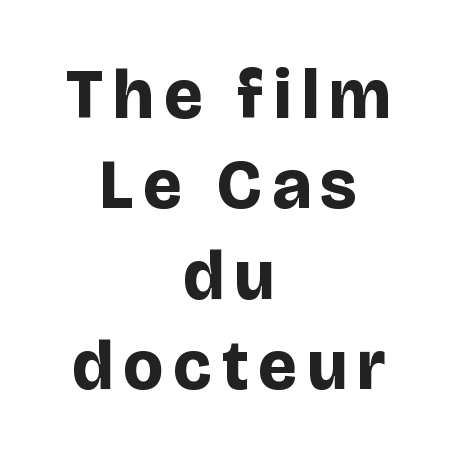
On the weight axis this lands at bold, roughly 700. Line spacing here is normal. Proportional: the letters do not fall into vertical columns. No word sits above an underline.
